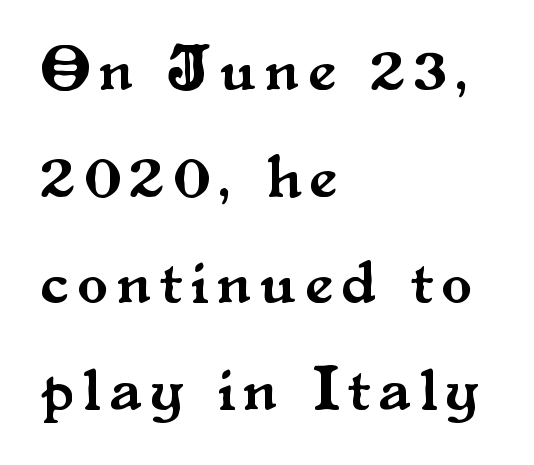
The letters advance in unequal steps, a hallmark of proportional type. These lines were composed using upright roman letters. The gap between lines stays unmarked. These lines are set flush left with a ragged right edge.
